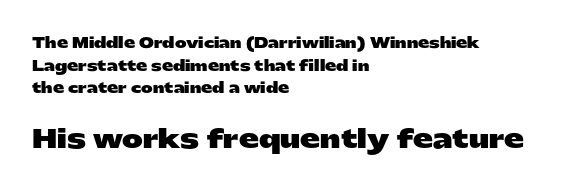
{"italic": "no", "bold": "yes", "underline": "no", "align": "left", "line_spacing": "normal", "line_spacing_ratio": 1.62, "letter_spacing": "normal", "letter_spacing_em": 0.0, "larger_block": "second", "size_ratio": 1.79, "glyph_px": 25}
